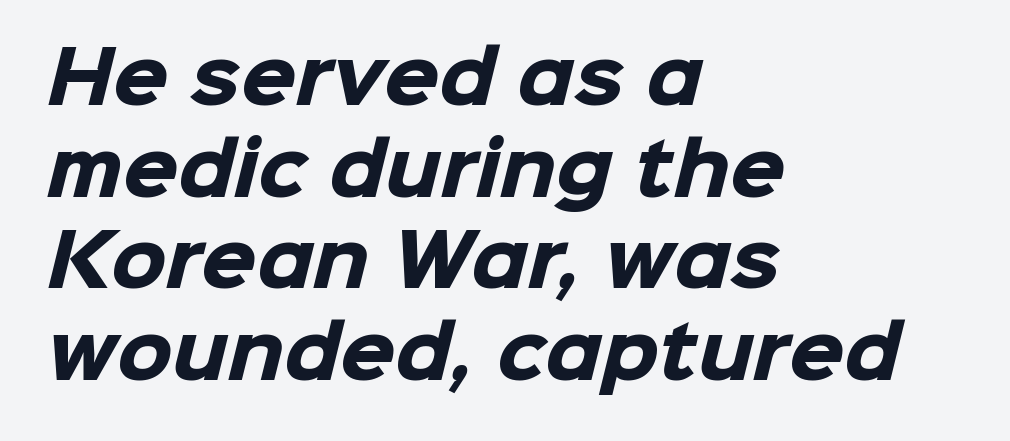
{"serif": "no", "bold": "yes", "weight": "heavy", "width": "normal", "stroke_contrast": "low", "x_height": "medium", "monospaced": "no", "underline": "no", "align": "left", "line_spacing": "normal", "line_spacing_ratio": 1.29, "letter_spacing": "normal", "letter_spacing_em": 0.0, "glyph_px": 71}
